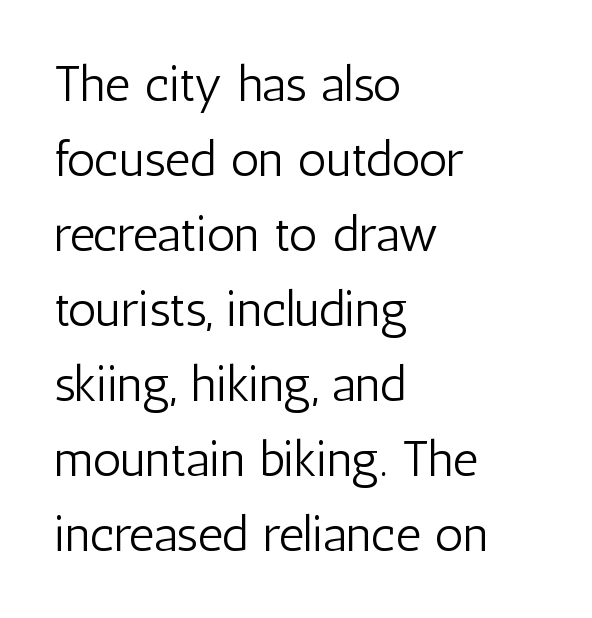
The image shows 50 px light, condensed sans-serif type, upright; set left-aligned, normal line spacing (1.5x), normal letter spacing, not underlined; low stroke contrast and a medium x-height.
